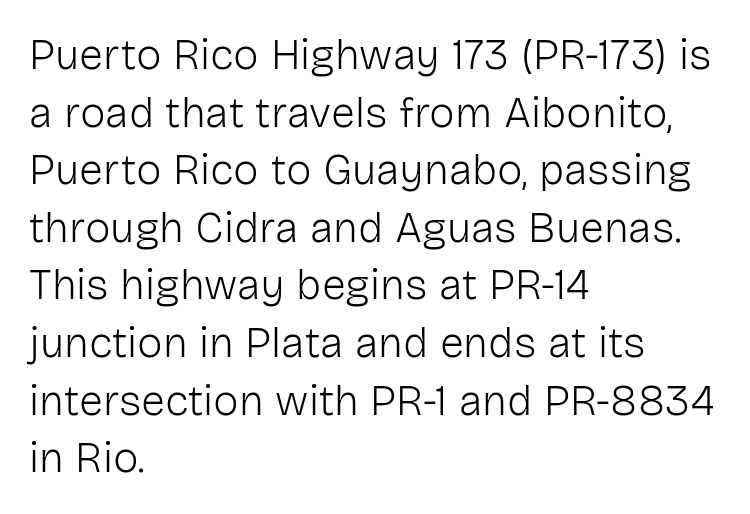
Left-aligned paragraph, ragged on the right. Grotesque or geometric, the face here clearly has no serifs. Every character sits straight up, as roman type does. Leading matches the norm, producing a regular column. Inter-character spacing is left at the font's built-in metrics. Here the designer chose a conventional face with non-uniform glyph widths.
